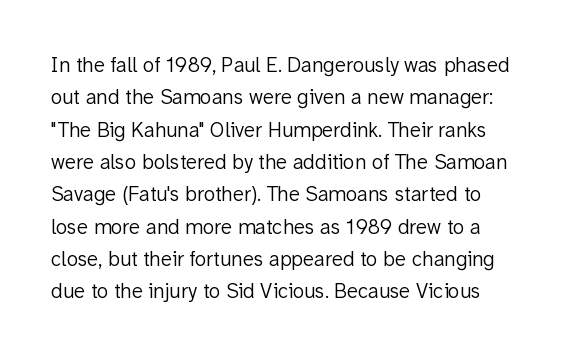
{"italic": "no", "bold": "no", "underline": "no", "line_spacing": "normal", "line_spacing_ratio": 1.54, "letter_spacing": "normal", "letter_spacing_em": 0.0, "glyph_px": 21}
